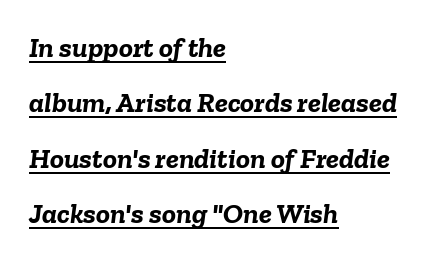
{"italic": "yes", "lean": "right", "slant_degrees": 6, "bold": "yes", "weight": "semibold", "width": "normal", "stroke_contrast": "low", "x_height": "medium", "monospaced": "no", "underline": "yes", "align": "left", "line_spacing": "loose", "line_spacing_ratio": 1.91, "letter_spacing": "normal", "letter_spacing_em": 0.0, "glyph_px": 29}
